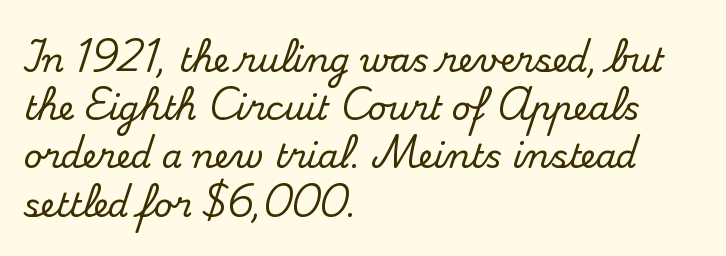
{"width": "normal", "stroke_contrast": "medium", "x_height": "small", "monospaced": "no", "underline": "no", "align": "left", "line_spacing": "normal", "line_spacing_ratio": 1.46, "letter_spacing": "normal", "letter_spacing_em": 0.0, "glyph_px": 33}
